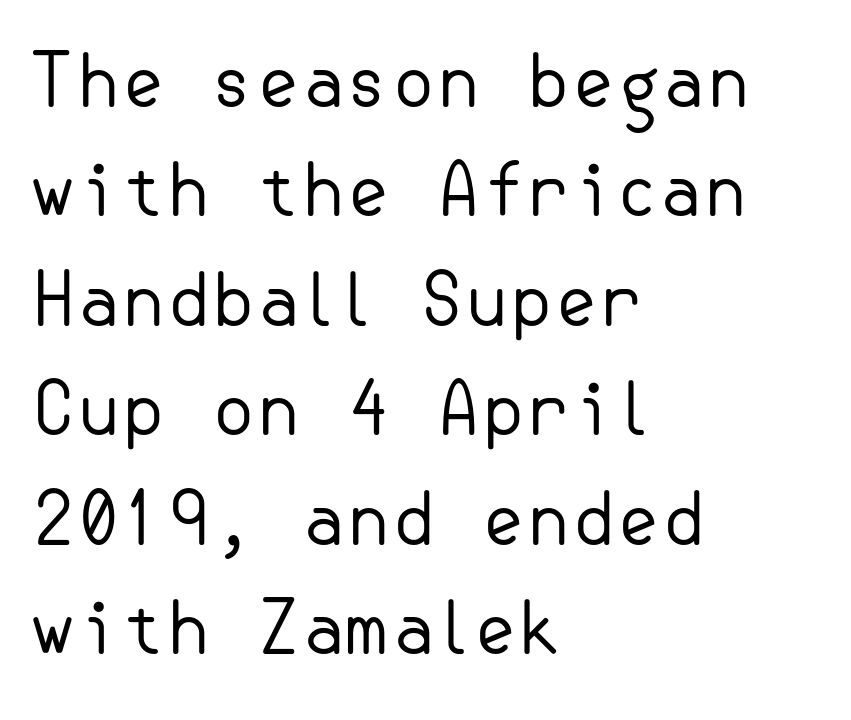
The lettering holds an erect, upright posture throughout. The rendering anchors every line to the left-hand side. Has an underline been added? It has not. Is this a sans? Yes — the strokes have no serifs. The typeface has the unassuming heft of standard copy or less.
